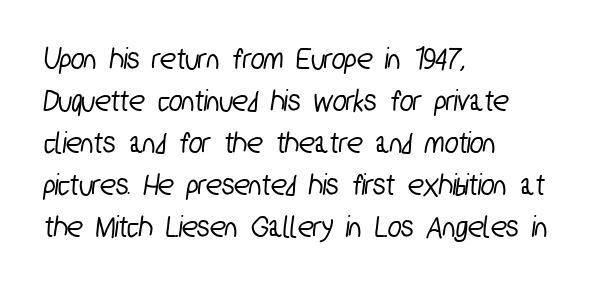
{"serif": "no", "width": "condensed", "stroke_contrast": "low", "x_height": "medium", "monospaced": "no", "underline": "no", "align": "left", "line_spacing": "normal", "line_spacing_ratio": 1.31, "letter_spacing": "normal", "letter_spacing_em": 0.0, "glyph_px": 32}
